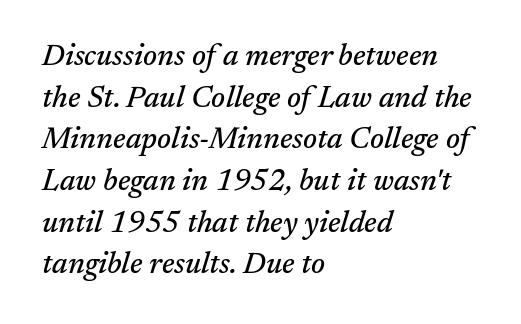
Q: Is the text italic (slanted)? A: Yes, it leans right by about 17 degrees.
Q: Is the typeface a serif or a sans-serif typeface? A: Serif.
Q: Is the text underlined? A: No.
Q: How is the paragraph aligned? A: Left-aligned.
Q: Is the spacing between letters normal or unusually wide? A: Normal.
Q: Is the spacing between lines tight, normal or loose? A: Normal.
Q: Width (condensed, normal, or wide)? A: Normal.
Q: Stroke contrast? A: Medium.
Q: x-height? A: Medium.
Q: Monospaced? A: No.
